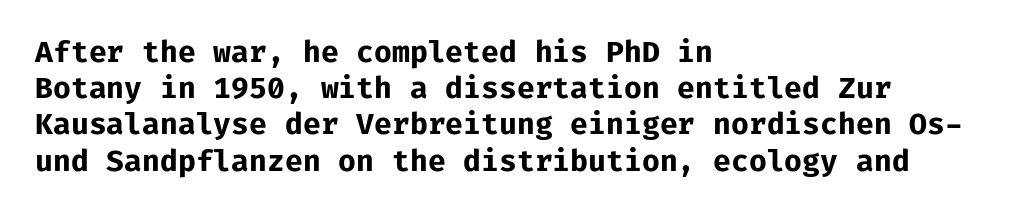
Q: Is the text bold? A: Yes.
Q: Is the text italic (slanted)? A: No, it is upright.
Q: Is the typeface a serif or a sans-serif typeface? A: Sans-serif.
Q: Is the text underlined? A: No.
Q: How is the paragraph aligned? A: Left-aligned.
Q: Is the spacing between letters normal or unusually wide? A: Normal.
Q: Is the spacing between lines tight, normal or loose? A: Normal.
Q: Width (condensed, normal, or wide)? A: Normal.
Q: Stroke contrast? A: Low.
Q: x-height? A: Medium.
Q: Monospaced? A: Yes.
